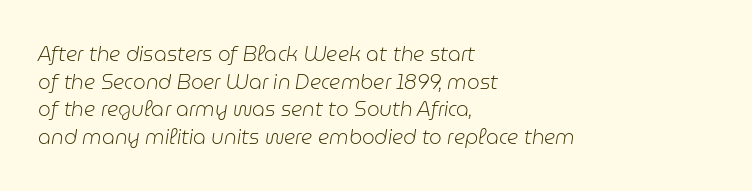
{"italic": "yes", "lean": "right", "slant_degrees": 9, "bold": "no", "underline": "no", "align": "left", "line_spacing": "normal", "line_spacing_ratio": 1.38, "letter_spacing": "normal", "letter_spacing_em": 0.0, "glyph_px": 20}
